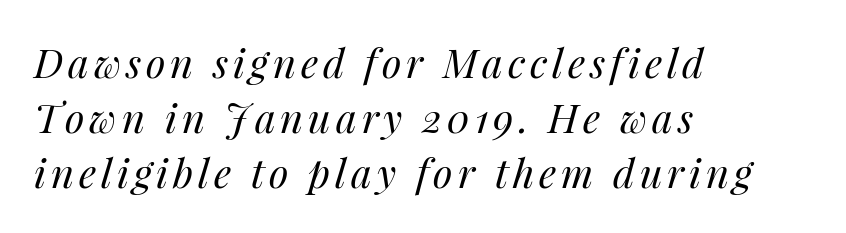
Q: Is the text bold? A: No.
Q: Is the text italic (slanted)? A: Yes, it leans right by about 14 degrees.
Q: Is the text underlined? A: No.
Q: How is the paragraph aligned? A: Left-aligned.
Q: Is the spacing between lines tight, normal or loose? A: Normal.
Q: Width (condensed, normal, or wide)? A: Normal.
Q: Stroke contrast? A: Medium.
Q: x-height? A: Medium.
Q: Monospaced? A: No.
